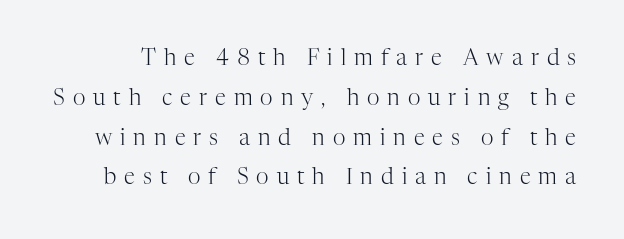
Compared with typical body copy, the letter spacing here is much looser. Just letters on the line, the space beneath them empty. Every character sits straight up, as roman type does. On a weight scale, this lands at 450 or below.
